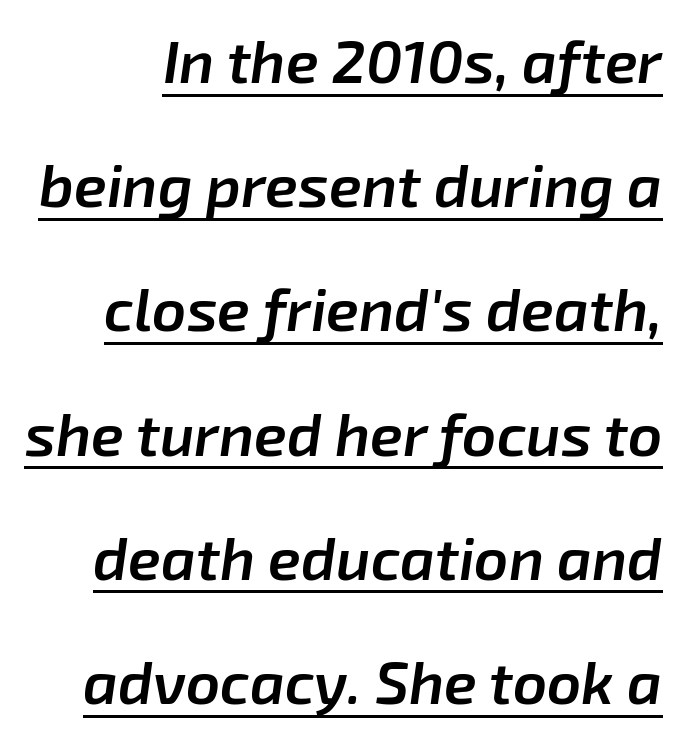
The letters are slanted; this is an italic face. Here the designer chose a conventional face with non-uniform glyph widths. A typesetter would call this leading open, well beyond the default. Heft: intermediate — a semibold. The lettering is marked with a stroke running underneath it. A typesetter would call this zero additional tracking.
